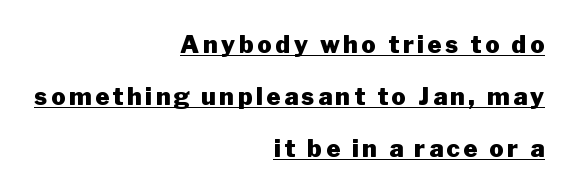
Q: Is the text bold? A: Yes.
Q: Is the text italic (slanted)? A: No, it is upright.
Q: Is the text underlined? A: Yes.
Q: How is the paragraph aligned? A: Right-aligned.
Q: Is the spacing between lines tight, normal or loose? A: Loose.
